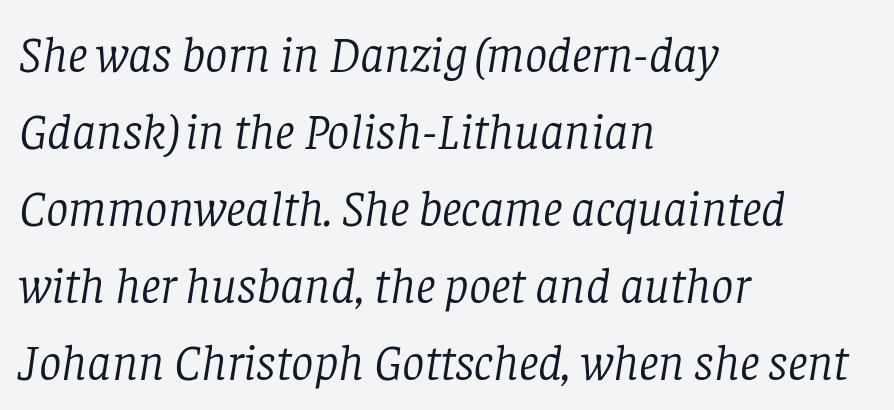
The image shows 50 px light serif type, italic (leaning right); set left-aligned, normal line spacing (1.54x), normal letter spacing, not underlined; low stroke contrast and a large x-height.
